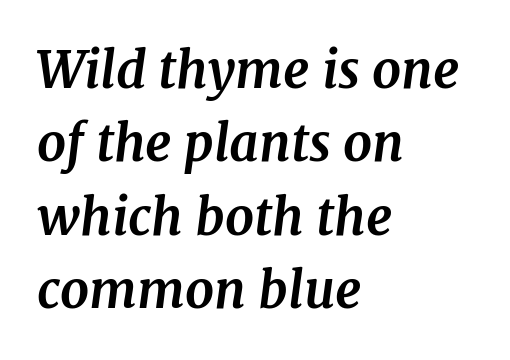
Q: Is the text bold? A: Yes.
Q: Is the text italic (slanted)? A: Yes, it leans right by about 7 degrees.
Q: Is the typeface a serif or a sans-serif typeface? A: Serif.
Q: Is the text underlined? A: No.
Q: How is the paragraph aligned? A: Left-aligned.
Q: Is the spacing between letters normal or unusually wide? A: Normal.
Q: Is the spacing between lines tight, normal or loose? A: Normal.
Q: Width (condensed, normal, or wide)? A: Normal.
Q: Stroke contrast? A: Medium.
Q: x-height? A: Medium.
Q: Monospaced? A: No.
